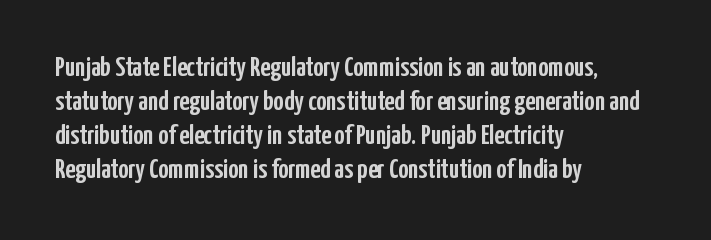
{"serif": "no", "italic": "no", "width": "condensed", "stroke_contrast": "low", "x_height": "medium", "monospaced": "no", "underline": "no", "align": "left", "line_spacing_ratio": 1.22, "letter_spacing": "normal", "letter_spacing_em": 0.0, "glyph_px": 28}
